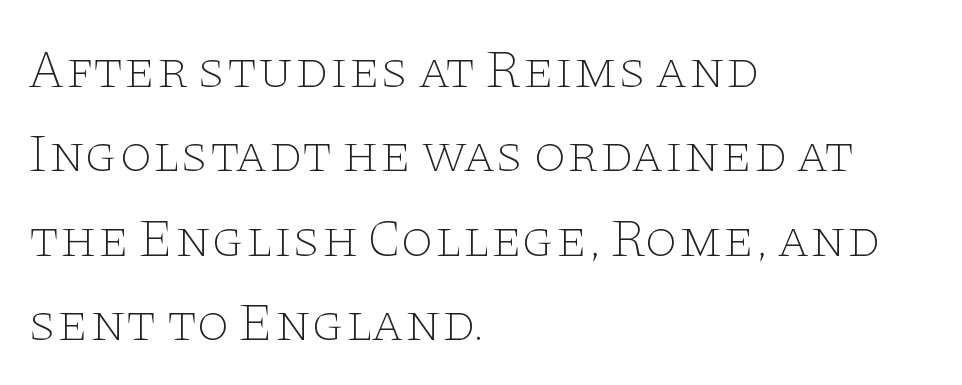
Q: Is the text bold? A: No.
Q: Is the text italic (slanted)? A: No, it is upright.
Q: Is the typeface a serif or a sans-serif typeface? A: Serif.
Q: Is the text underlined? A: No.
Q: How is the paragraph aligned? A: Left-aligned.
Q: Is the spacing between letters normal or unusually wide? A: Normal.
Q: Is the spacing between lines tight, normal or loose? A: Normal.
Q: Width (condensed, normal, or wide)? A: Wide.
Q: Stroke contrast? A: Low.
Q: x-height? A: Large.
Q: Monospaced? A: No.
